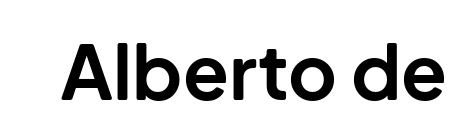
Q: Is the text bold? A: Yes.
Q: Is the text italic (slanted)? A: No, it is upright.
Q: Is the typeface a serif or a sans-serif typeface? A: Sans-serif.
Q: Is the text underlined? A: No.
Q: Is the spacing between letters normal or unusually wide? A: Normal.
Q: Width (condensed, normal, or wide)? A: Normal.
Q: Stroke contrast? A: Low.
Q: x-height? A: Medium.
Q: Monospaced? A: No.
